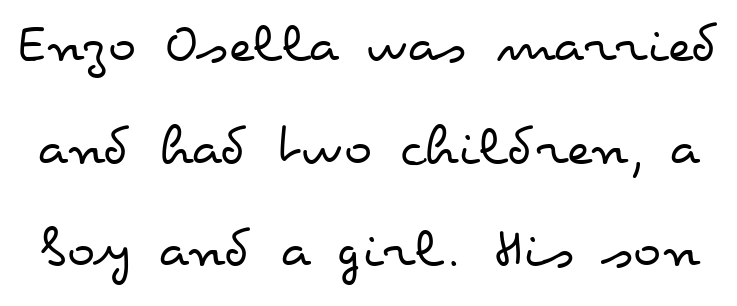
The image shows 59 px regular-weight, wide type, upright; set line spacing 1.74x, normal letter spacing, not underlined; low stroke contrast and a small x-height.
